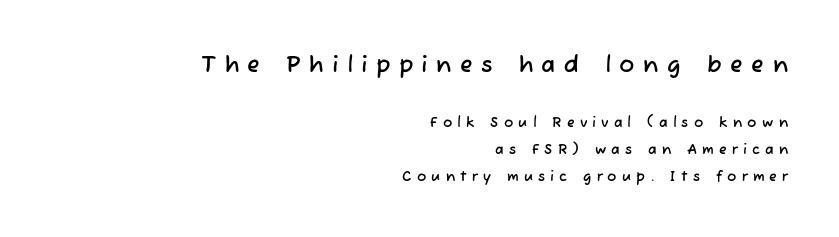
Students, observe: this is what heavily led, spacious text looks like. The lines are quadded right. Look at the glyph heights: the upper group is clearly the bigger setting. Just letters on the line, the space beneath them empty. Compared with typical body copy, the letter spacing here is much looser.
